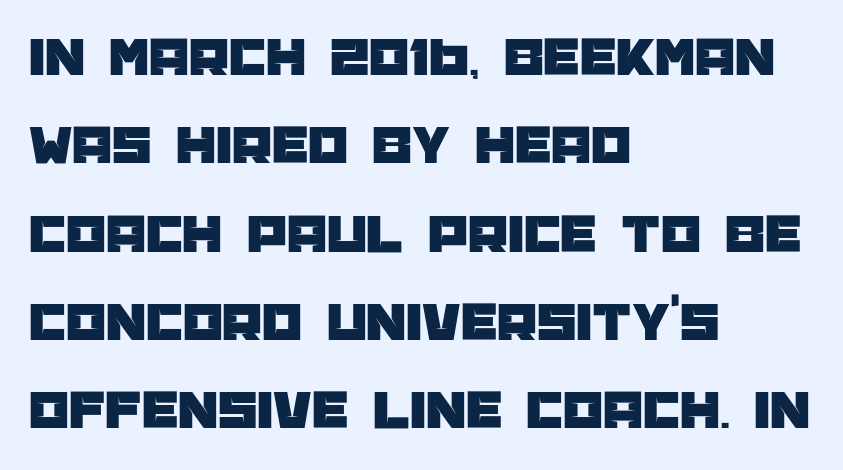
The image shows 57 px sans-serif type, upright; set left-aligned, normal line spacing (1.55x), normal letter spacing, not underlined; low stroke contrast and a large x-height.
